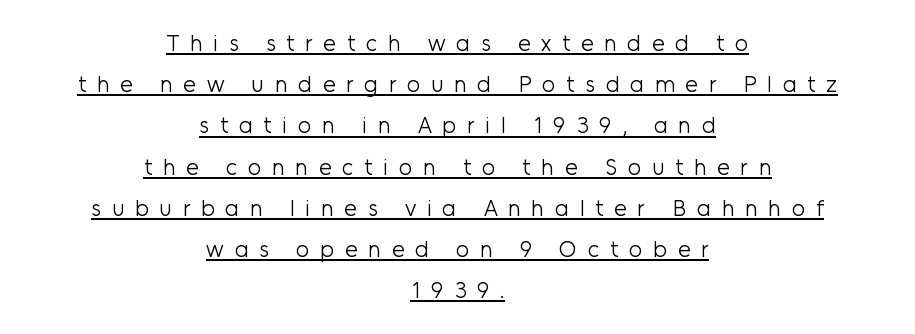
Q: Is the text bold? A: No.
Q: Is the text italic (slanted)? A: No, it is upright.
Q: Is the text underlined? A: Yes.
Q: How is the paragraph aligned? A: Centered.
Q: Is the spacing between letters normal or unusually wide? A: Unusually wide.
